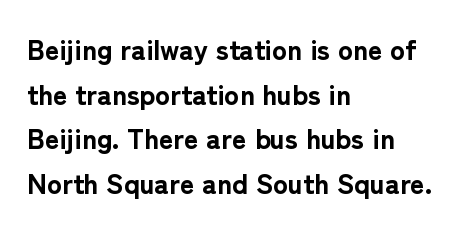
Here the glyphs are tracked normally, forming tight word shapes. On the weight axis this lands at bold, roughly 700. The type sits square on the baseline with zero lean. This rendering employs a face without finishing strokes, i.e., a sans-serif. Note the varied advance widths — an 'i' is clearly narrower than an 'm'. Baseline-to-baseline distance is the conventional proportion of letter height.
